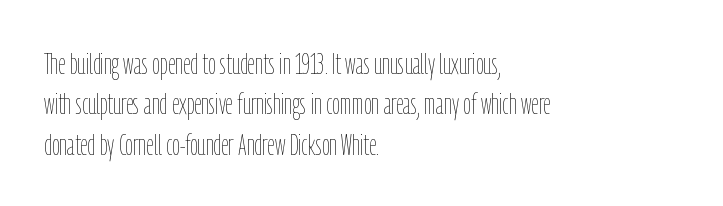
{"italic": "no", "bold": "no", "weight": "thin", "width": "condensed", "stroke_contrast": "low", "x_height": "medium", "monospaced": "no", "underline": "no", "align": "left", "line_spacing": "normal", "line_spacing_ratio": 1.35, "letter_spacing": "normal", "letter_spacing_em": 0.0, "glyph_px": 30}
